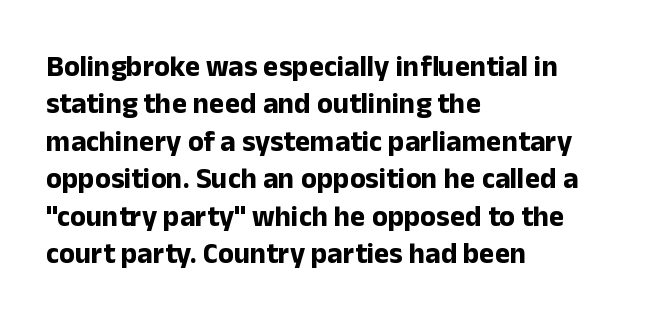
{"serif": "no", "italic": "no", "bold": "yes", "weight": "bold", "width": "normal", "stroke_contrast": "low", "x_height": "medium", "monospaced": "no", "underline": "no", "align": "left", "line_spacing": "normal", "line_spacing_ratio": 1.29, "letter_spacing": "normal", "letter_spacing_em": 0.0, "glyph_px": 29}
